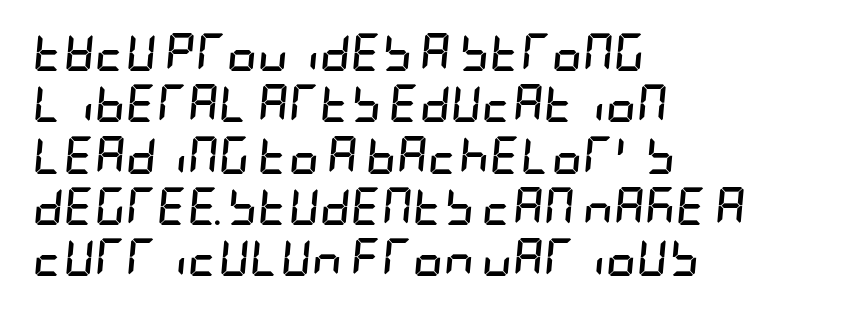
The ragged edge is on the right, which tells us the setting is flush left. Characters follow at the spacing the type designer built in. A normal amount of white space separates one row of letters from the next. Emphasis by weight is at full strength: bold.
